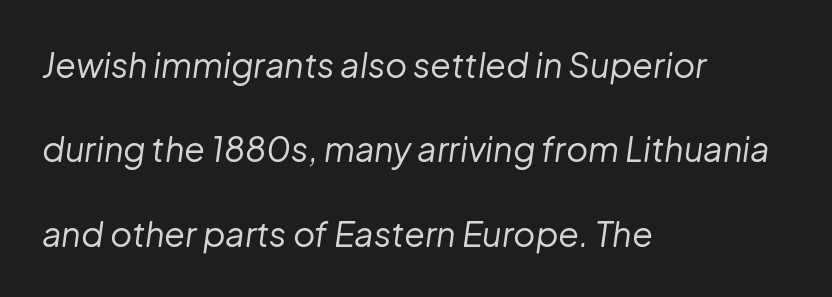
{"italic": "yes", "lean": "right", "slant_degrees": 8, "bold": "no", "weight": "regular", "width": "normal", "stroke_contrast": "low", "x_height": "medium", "monospaced": "no", "underline": "no", "align": "left", "line_spacing": "loose", "line_spacing_ratio": 2.48, "letter_spacing": "normal", "letter_spacing_em": 0.0, "glyph_px": 34}
